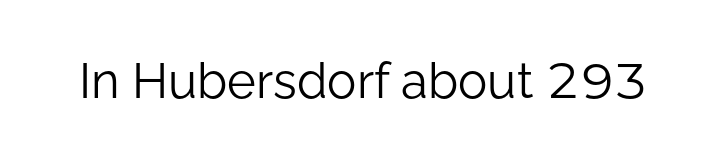
{"serif": "no", "italic": "no", "bold": "no", "weight": "light", "width": "normal", "stroke_contrast": "low", "x_height": "medium", "monospaced": "no", "underline": "no", "letter_spacing": "normal", "letter_spacing_em": 0.0, "glyph_px": 49}
